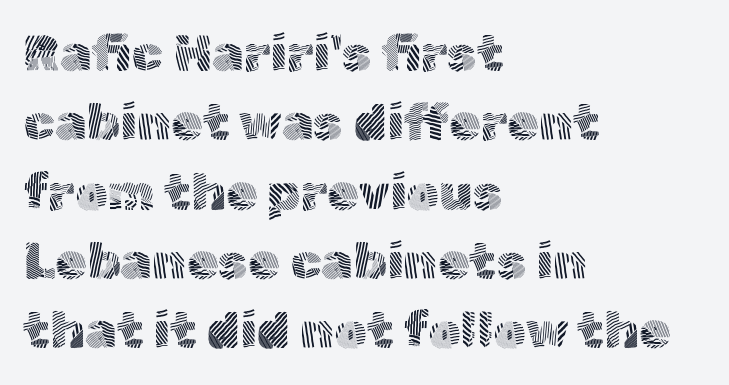
These lines are composed in type without serifs. Notice how the passage keeps a crisp vertical edge on the left only. Summary of weight: not heavy and not bold. Spacing verdict: proportional, widths tailored to each character. The foot of each line stays bare and open. It's the straight-up-and-down kind of type.
